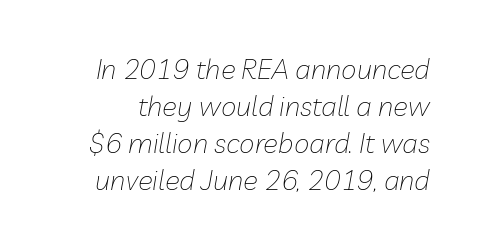
The image shows 28 px thin type, italic (leaning right); set normal line spacing (1.32x), normal letter spacing, not underlined; low stroke contrast and a medium x-height.
